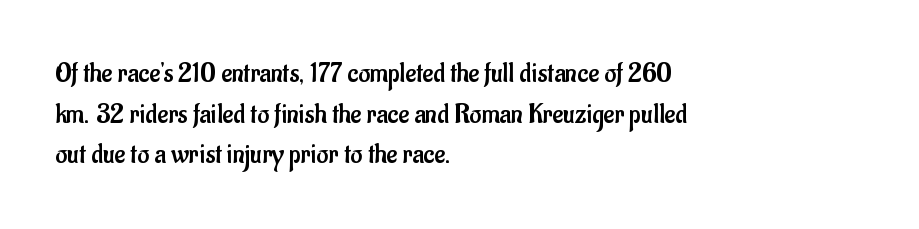
The image shows 29 px regular-weight, condensed sans-serif type, upright; set left-aligned, normal line spacing (1.4x), normal letter spacing, not underlined; low stroke contrast and a small x-height.
